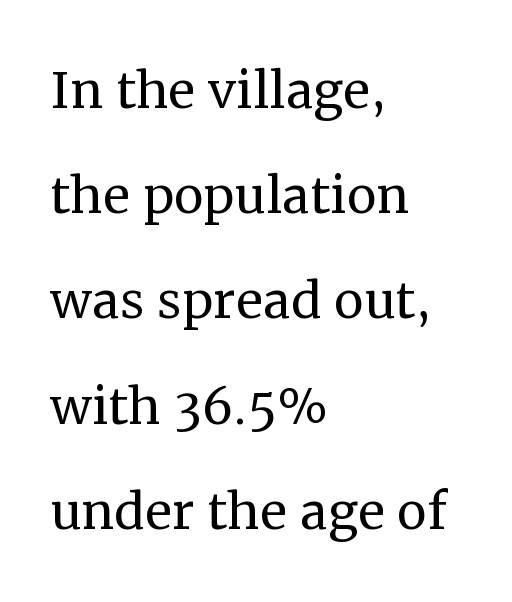
Alignment: flush left. Glance below the letters and you will spot only blank space. The glyphs in this specimen are seriffed. Italic? Not at all — the glyphs are vertical. Letter spacing: default.
